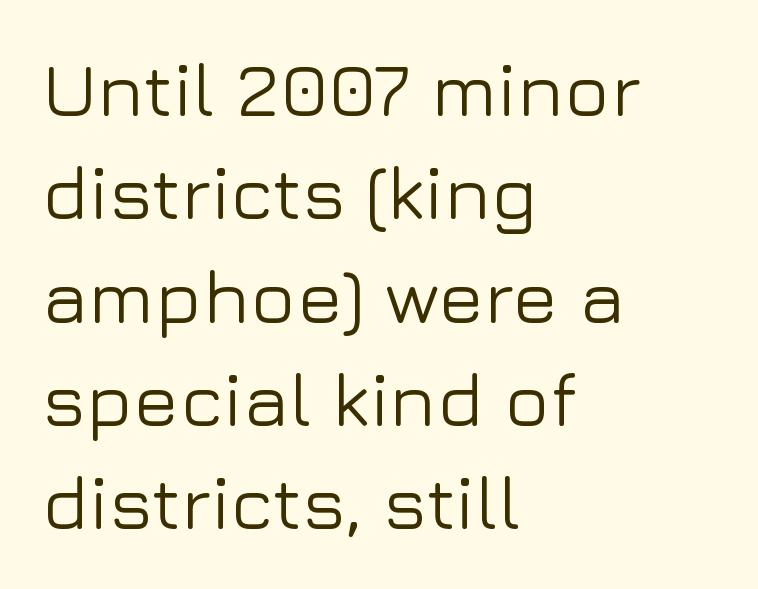
Q: Is the text italic (slanted)? A: No, it is upright.
Q: Is the typeface a serif or a sans-serif typeface? A: Sans-serif.
Q: Is the text underlined? A: No.
Q: How is the paragraph aligned? A: Left-aligned.
Q: Is the spacing between letters normal or unusually wide? A: Normal.
Q: Is the spacing between lines tight, normal or loose? A: Normal.
Q: Width (condensed, normal, or wide)? A: Normal.
Q: Stroke contrast? A: Low.
Q: x-height? A: Medium.
Q: Monospaced? A: No.
